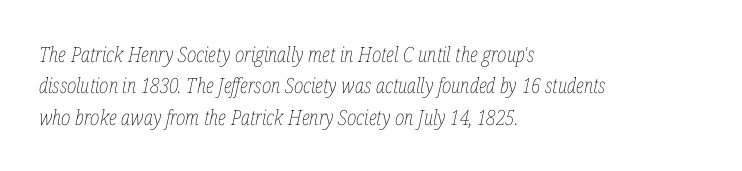
Q: Is the text bold? A: No.
Q: Is the text italic (slanted)? A: Yes, it leans right by about 12 degrees.
Q: Is the text underlined? A: No.
Q: How is the paragraph aligned? A: Left-aligned.
Q: Is the spacing between letters normal or unusually wide? A: Normal.
Q: Is the spacing between lines tight, normal or loose? A: Normal.
